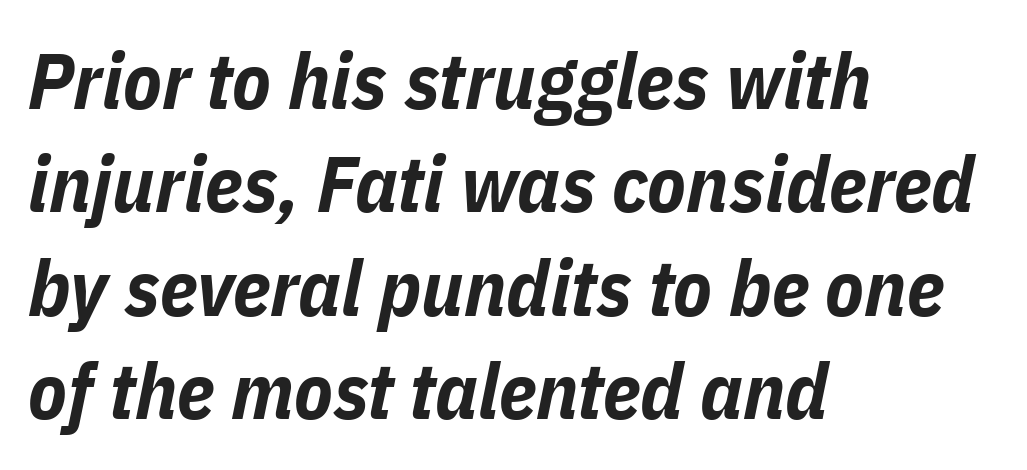
{"italic": "yes", "lean": "right", "slant_degrees": 11, "bold": "yes", "weight": "bold", "width": "condensed", "stroke_contrast": "low", "x_height": "medium", "monospaced": "no", "underline": "no", "align": "left", "line_spacing": "normal", "line_spacing_ratio": 1.31, "letter_spacing": "normal", "letter_spacing_em": 0.0, "glyph_px": 79}
